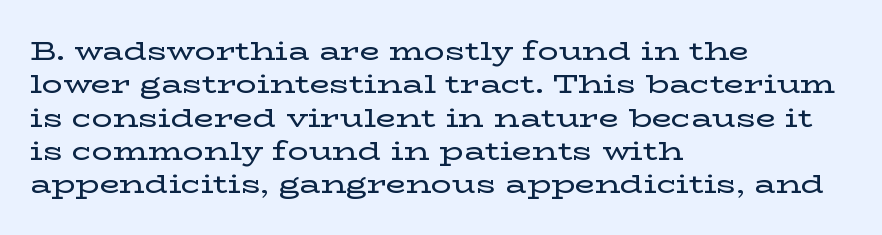
Beneath every word, the page is bare. Evenly set lines give the paragraph a standard silhouette. The compositor pushed each line to the left boundary. Spacing between characters is what you'd get straight out of the box. When letters stand straight like this, we call the style roman or upright.
